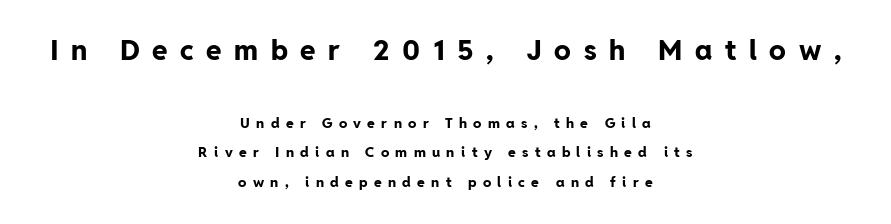
The image shows 28 px bold sans-serif type, upright; set centered, loose line spacing (2.12x), unusually wide letter spacing (+0.45 em), not underlined; the first (top) block is 2.0x larger; low stroke contrast and a medium x-height.
